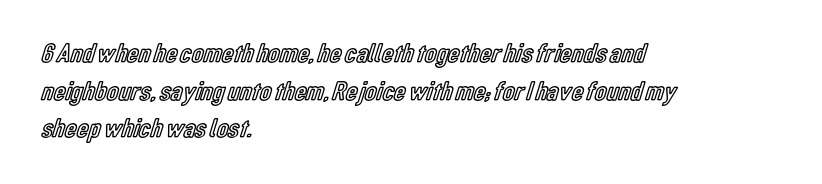
The image shows 27 px text type; set left-aligned, normal line spacing (1.39x), normal letter spacing, not underlined.
